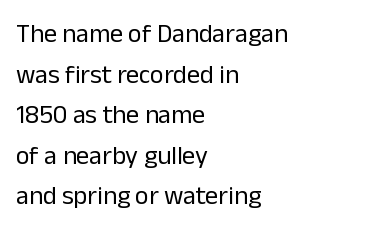
{"italic": "no", "bold": "no", "underline": "no", "align": "left", "line_spacing": "normal", "line_spacing_ratio": 1.56, "letter_spacing": "normal", "letter_spacing_em": 0.0, "glyph_px": 26}
